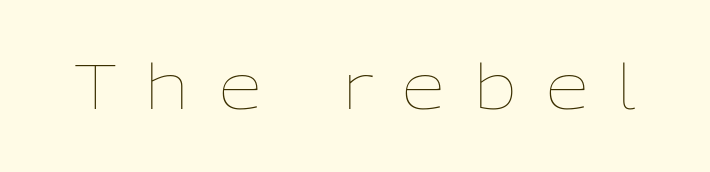
{"italic": "no", "bold": "no", "weight": "thin", "width": "normal", "stroke_contrast": "low", "x_height": "medium", "monospaced": "no", "underline": "no", "letter_spacing": "wide", "letter_spacing_em": 0.48, "glyph_px": 62}
